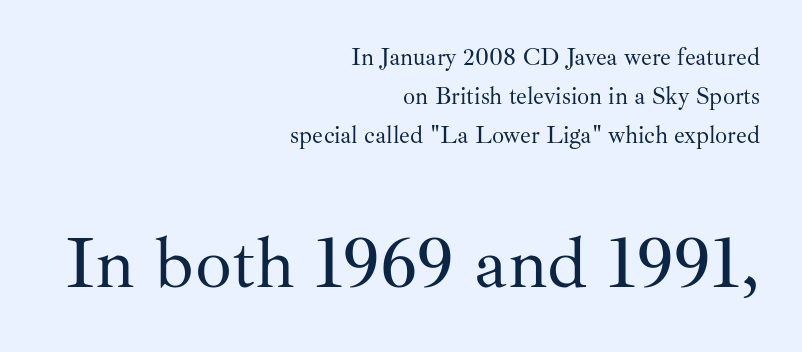
No extra tracking has been applied to these lines. The space directly below the letters is spotless. Does the bottom block carry the larger type? Yes, it does. Short and long lines alike share a common ending point at right. I'd call this a serif setting — the letters wear small feet. These lines sit exactly where default settings would place them.
